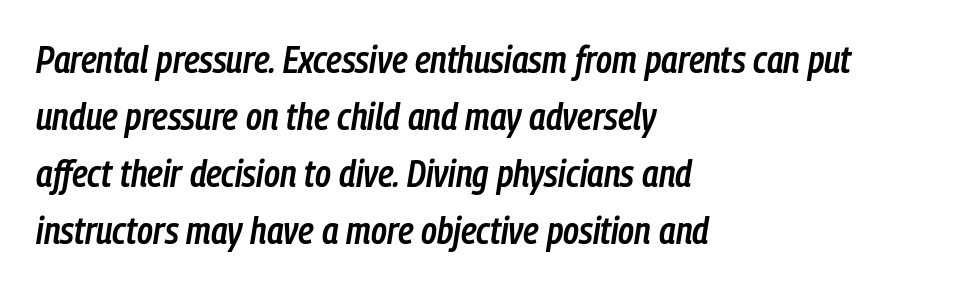
Q: Is the text bold? A: Semi-bold.
Q: Is the text italic (slanted)? A: Yes, it leans right by about 9 degrees.
Q: Is the text underlined? A: No.
Q: How is the paragraph aligned? A: Left-aligned.
Q: Is the spacing between letters normal or unusually wide? A: Normal.
Q: Is the spacing between lines tight, normal or loose? A: Normal.
Q: Width (condensed, normal, or wide)? A: Condensed.
Q: Stroke contrast? A: Low.
Q: x-height? A: Medium.
Q: Monospaced? A: No.
